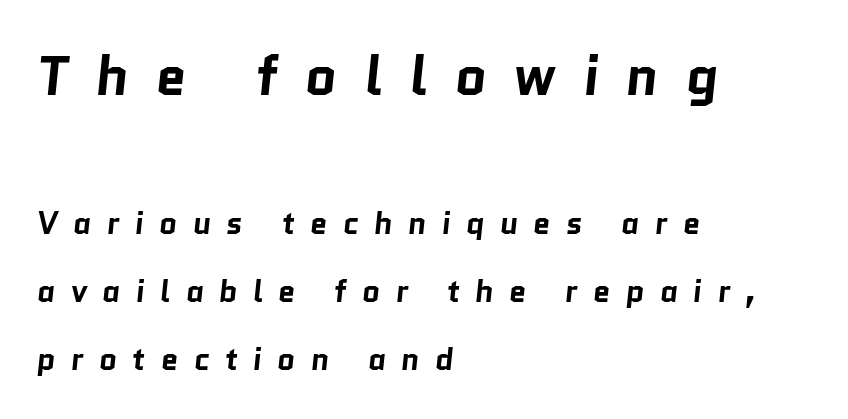
{"serif": "no", "bold": "yes", "weight": "bold", "width": "normal", "stroke_contrast": "low", "x_height": "medium", "monospaced": "no", "underline": "no", "align": "left", "line_spacing": "loose", "line_spacing_ratio": 2.2, "letter_spacing": "wide", "letter_spacing_em": 0.49, "larger_block": "first", "size_ratio": 1.77, "glyph_px": 55}
